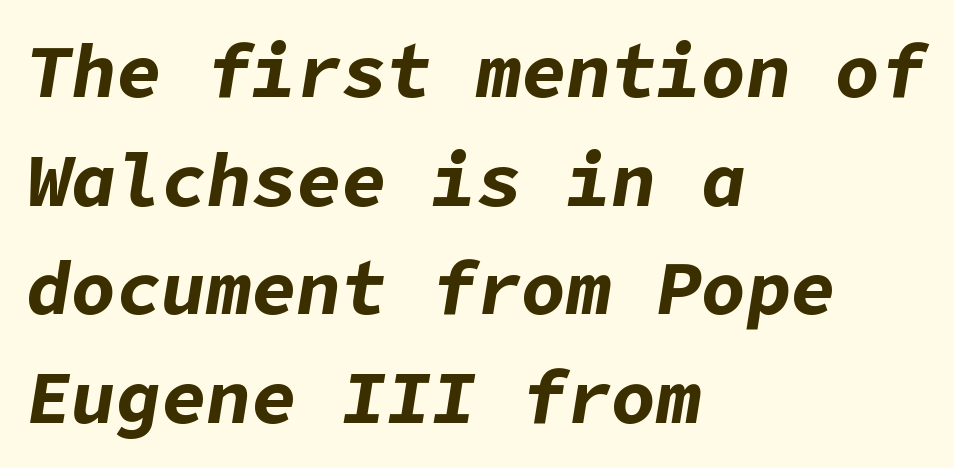
The image shows 75 px bold type, italic (leaning right); set left-aligned, normal line spacing (1.45x), normal letter spacing, not underlined; low stroke contrast and a medium x-height.
